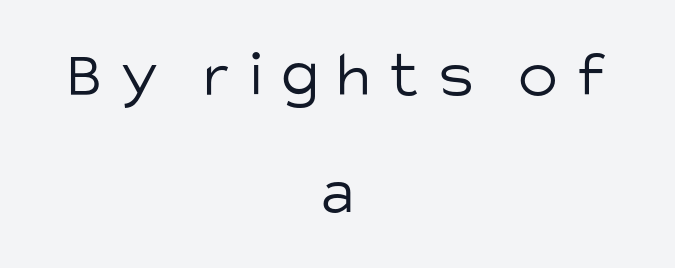
The image shows 66 px light sans-serif type, upright; set centered, line spacing 1.77x, unusually wide letter spacing (+0.29 em), not underlined; low stroke contrast and a large x-height.
